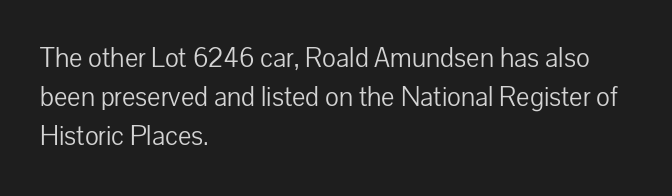
The characters display no serif detailing; their extremities are plain. Quick note: underline off. No italicization has been applied; the sample stays upright. The block of text has a typical density, with ordinary space between rows. The characters are drawn with everyday or finer stroke widths. Nobody touched the tracking dial on this one.
